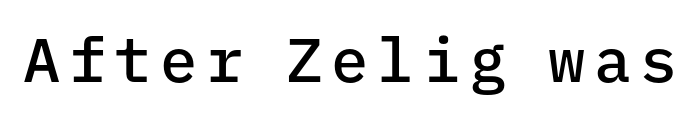
You can tell it's not italic because the verticals are truly vertical. Descender tails drop into unmarked territory. Letterform terminals end flat and unadorned throughout the passage. Weight check: semibold — heavier than regular, not quite bold. The face used here is monospaced, like something from a code editor.
